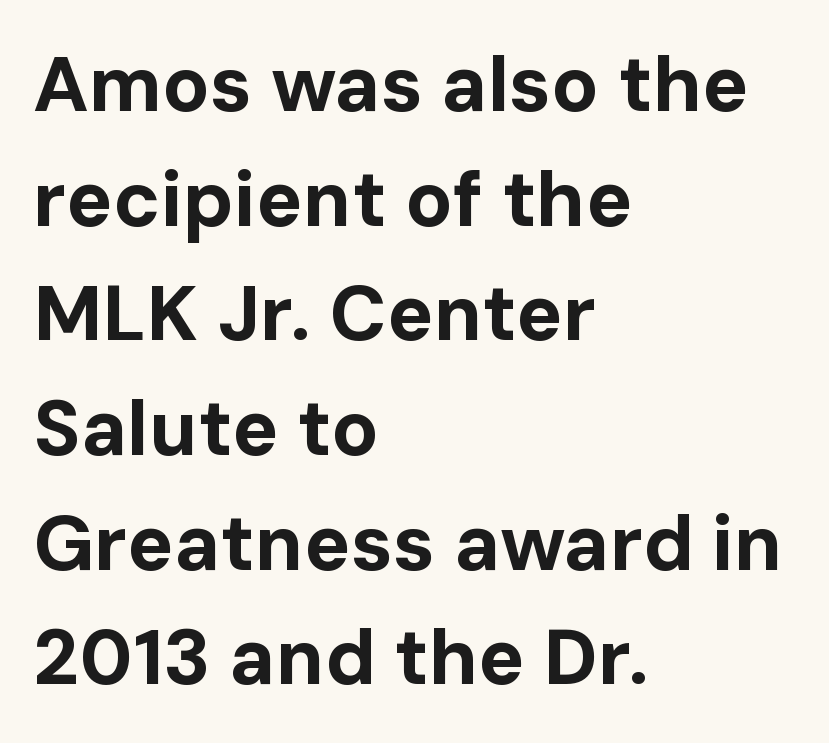
Q: Is the text bold? A: Yes.
Q: Is the text italic (slanted)? A: No, it is upright.
Q: Is the typeface a serif or a sans-serif typeface? A: Sans-serif.
Q: Is the text underlined? A: No.
Q: How is the paragraph aligned? A: Left-aligned.
Q: Is the spacing between letters normal or unusually wide? A: Normal.
Q: Is the spacing between lines tight, normal or loose? A: Normal.
Q: Width (condensed, normal, or wide)? A: Normal.
Q: Stroke contrast? A: Low.
Q: x-height? A: Medium.
Q: Monospaced? A: No.
